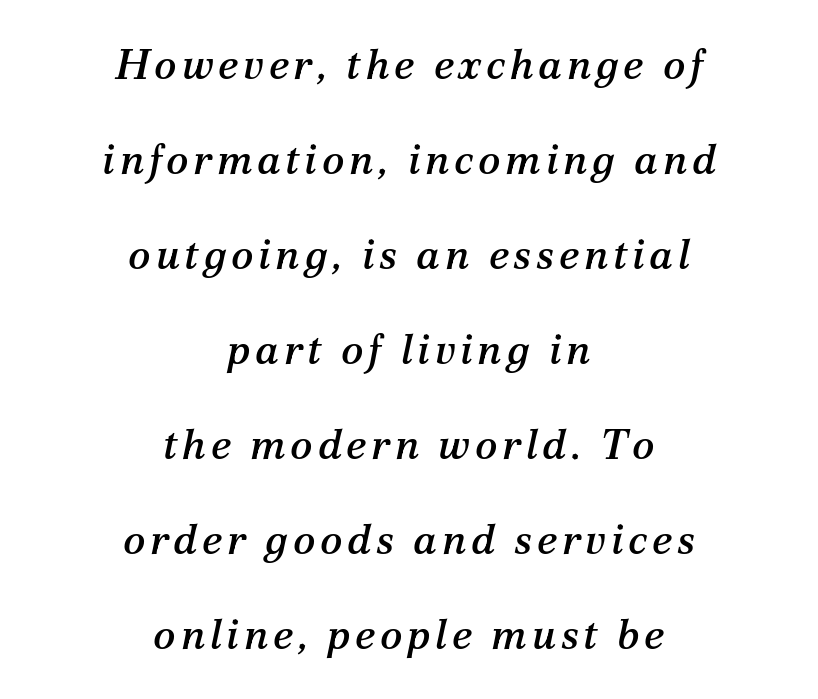
{"serif": "yes", "italic": "yes", "lean": "right", "slant_degrees": 12, "width": "normal", "stroke_contrast": "medium", "x_height": "medium", "monospaced": "no", "underline": "no", "align": "center", "line_spacing": "loose", "line_spacing_ratio": 2.26, "glyph_px": 42}
